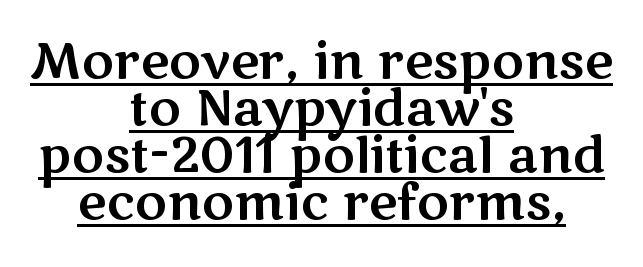
Q: Is the text italic (slanted)? A: No, it is upright.
Q: Is the typeface a serif or a sans-serif typeface? A: Sans-serif.
Q: Is the text underlined? A: Yes.
Q: How is the paragraph aligned? A: Centered.
Q: Is the spacing between letters normal or unusually wide? A: Normal.
Q: Is the spacing between lines tight, normal or loose? A: Tight.
Q: Width (condensed, normal, or wide)? A: Wide.
Q: Stroke contrast? A: Medium.
Q: x-height? A: Medium.
Q: Monospaced? A: No.
